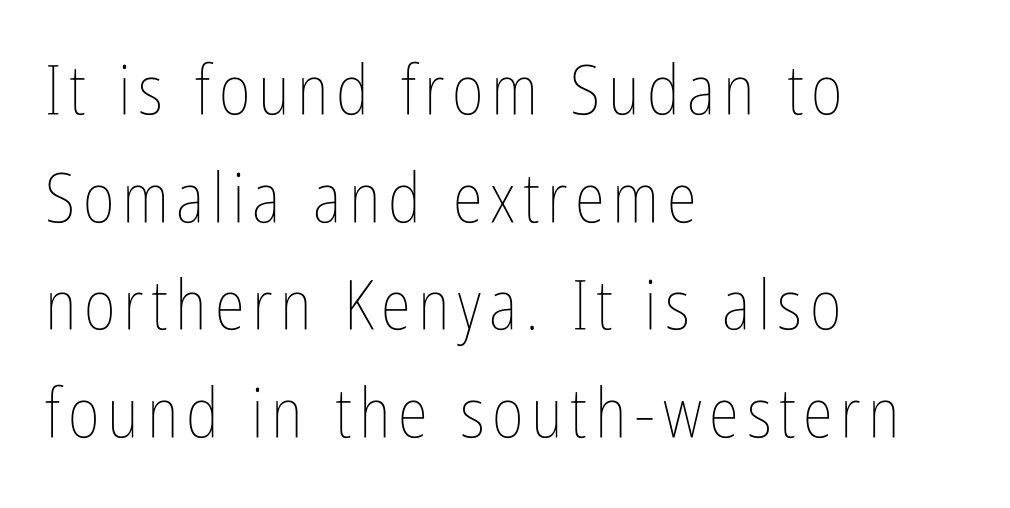
Q: Is the text bold? A: No.
Q: Is the text italic (slanted)? A: No, it is upright.
Q: Is the text underlined? A: No.
Q: How is the paragraph aligned? A: Left-aligned.
Q: Is the spacing between lines tight, normal or loose? A: Normal.
Q: Width (condensed, normal, or wide)? A: Condensed.
Q: Stroke contrast? A: Low.
Q: x-height? A: Medium.
Q: Monospaced? A: No.
